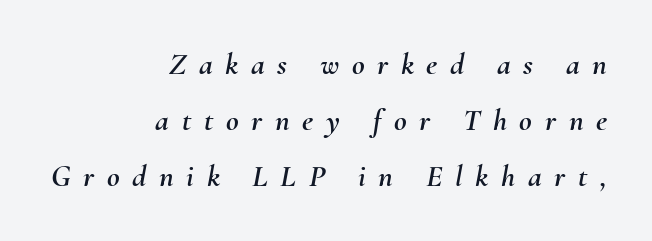
Q: Is the text italic (slanted)? A: Yes, it leans right by about 10 degrees.
Q: Is the text underlined? A: No.
Q: How is the paragraph aligned? A: Right-aligned.
Q: Is the spacing between letters normal or unusually wide? A: Unusually wide.
Q: Width (condensed, normal, or wide)? A: Normal.
Q: Stroke contrast? A: Medium.
Q: x-height? A: Small.
Q: Monospaced? A: No.
